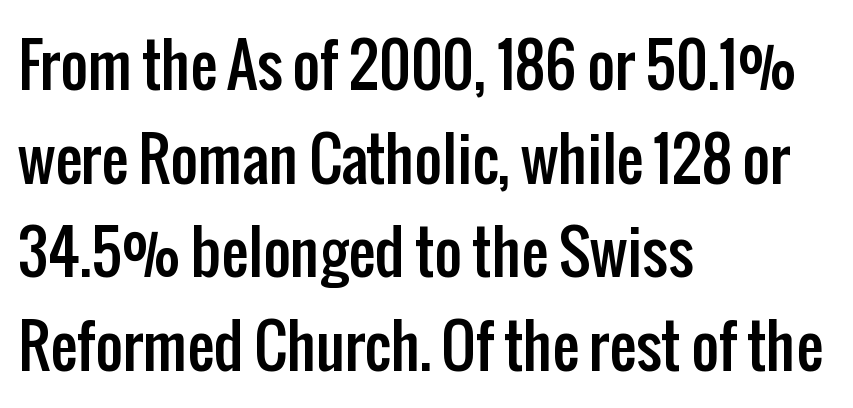
Quick note: not italic, upright. You can tell from the bare stems that sans-serif type was used. Leftover space on each line is placed entirely after the last word. You could call the tracking neutral — neither tight nor loose. The line-height multiplier appears to be the usual default.
